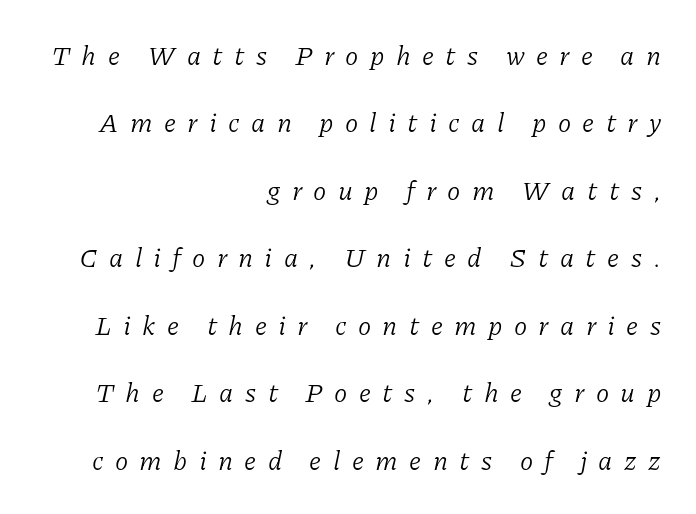
{"italic": "yes", "lean": "right", "slant_degrees": 11, "bold": "no", "underline": "no", "align": "right", "line_spacing": "loose", "line_spacing_ratio": 2.5, "letter_spacing": "wide", "letter_spacing_em": 0.42, "glyph_px": 27}
